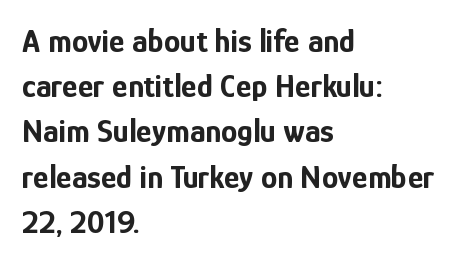
In terms of letterspacing, this is plain default setting. Here the designer chose a conventional face with non-uniform glyph widths. Notice how the stems are strictly vertical — no italics here. The leading is moderate, giving the passage an even texture. Stroke terminals: plain, sans-serif.
